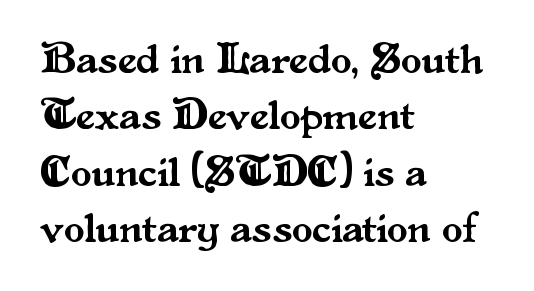
{"serif": "yes", "italic": "no", "width": "normal", "stroke_contrast": "medium", "x_height": "small", "monospaced": "no", "underline": "no", "align": "left", "line_spacing": "normal", "line_spacing_ratio": 1.34, "letter_spacing": "normal", "letter_spacing_em": 0.0, "glyph_px": 42}
